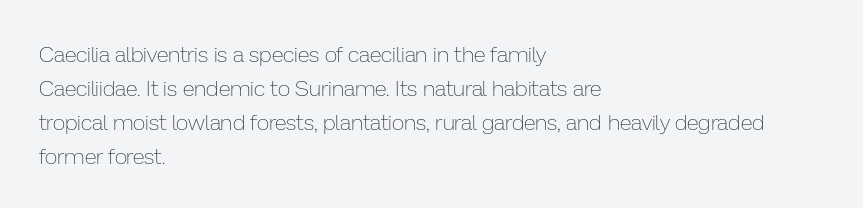
Q: Is the text bold? A: No.
Q: Is the text italic (slanted)? A: No, it is upright.
Q: Is the text underlined? A: No.
Q: How is the paragraph aligned? A: Left-aligned.
Q: Is the spacing between letters normal or unusually wide? A: Normal.
Q: Is the spacing between lines tight, normal or loose? A: Normal.
